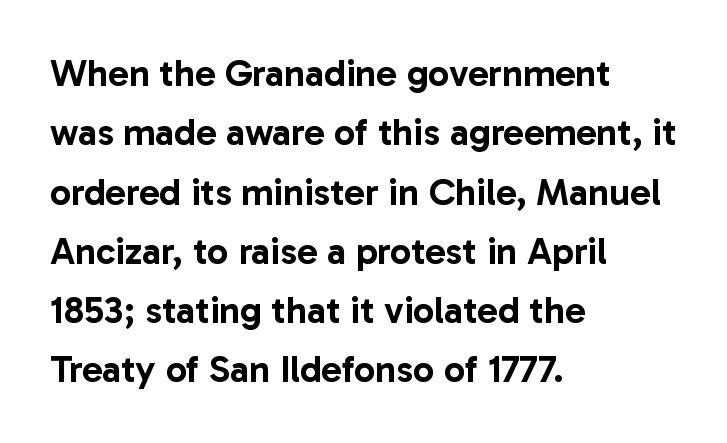
{"serif": "no", "italic": "no", "width": "normal", "stroke_contrast": "low", "x_height": "medium", "monospaced": "no", "underline": "no", "align": "left", "line_spacing": "normal", "line_spacing_ratio": 1.56, "letter_spacing": "normal", "letter_spacing_em": 0.0, "glyph_px": 38}
